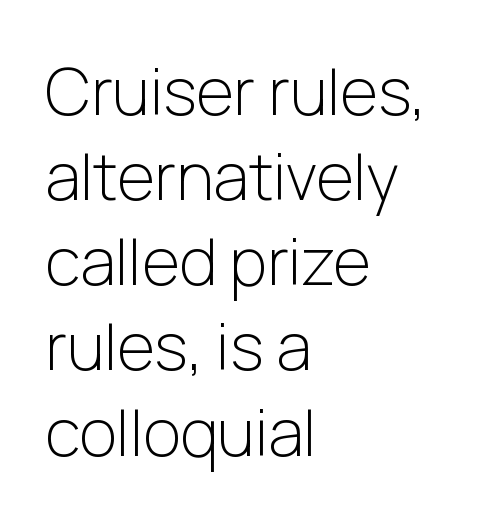
Q: Is the text bold? A: No.
Q: Is the text italic (slanted)? A: No, it is upright.
Q: Is the typeface a serif or a sans-serif typeface? A: Sans-serif.
Q: Is the text underlined? A: No.
Q: How is the paragraph aligned? A: Left-aligned.
Q: Is the spacing between letters normal or unusually wide? A: Normal.
Q: Is the spacing between lines tight, normal or loose? A: Normal.
Q: Width (condensed, normal, or wide)? A: Normal.
Q: Stroke contrast? A: Low.
Q: x-height? A: Medium.
Q: Monospaced? A: No.
